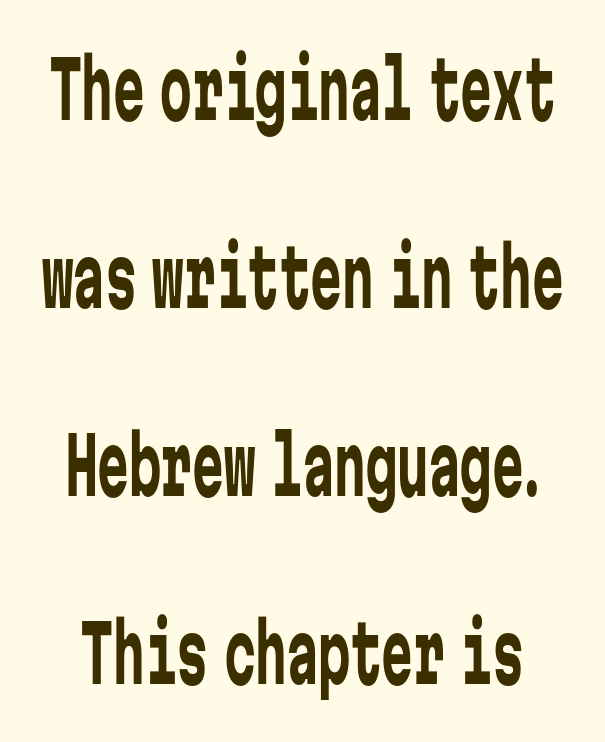
The image shows 79 px regular-weight, condensed sans-serif type, upright, monospaced; set loose line spacing (2.38x), normal letter spacing, not underlined; low stroke contrast and a medium x-height.
